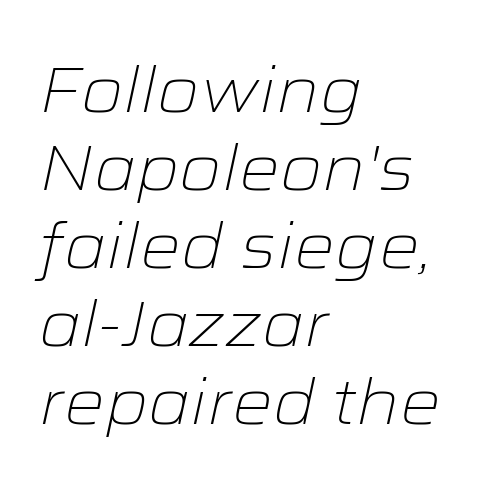
{"italic": "yes", "lean": "right", "slant_degrees": 12, "bold": "no", "weight": "light", "width": "wide", "stroke_contrast": "low", "x_height": "medium", "monospaced": "no", "underline": "no", "align": "left", "line_spacing_ratio": 1.22, "letter_spacing": "normal", "letter_spacing_em": 0.0, "glyph_px": 64}
